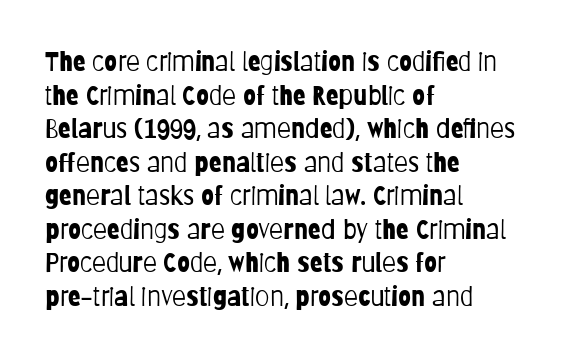
The image shows 26 px text type, upright; set left-aligned, normal line spacing (1.29x), normal letter spacing, not underlined.
